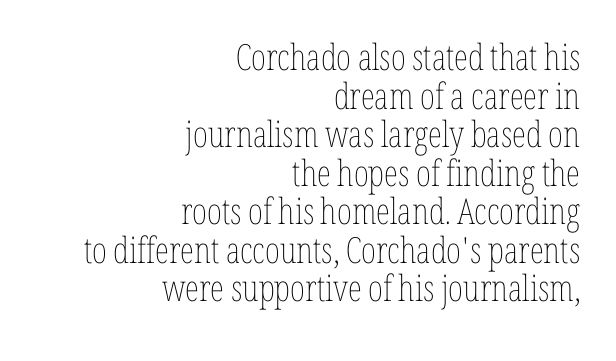
Q: Is the text bold? A: No.
Q: Is the text italic (slanted)? A: No, it is upright.
Q: Is the text underlined? A: No.
Q: How is the paragraph aligned? A: Right-aligned.
Q: Is the spacing between letters normal or unusually wide? A: Normal.
Q: Is the spacing between lines tight, normal or loose? A: Tight.
Q: Width (condensed, normal, or wide)? A: Condensed.
Q: Stroke contrast? A: Low.
Q: x-height? A: Medium.
Q: Monospaced? A: No.
